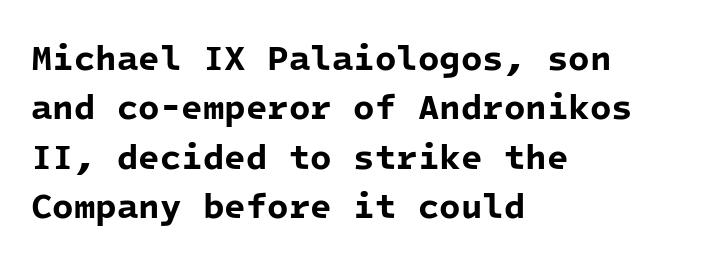
The image shows 35 px bold sans-serif type, monospaced; set left-aligned, normal line spacing (1.41x), normal letter spacing, not underlined; low stroke contrast and a medium x-height.
